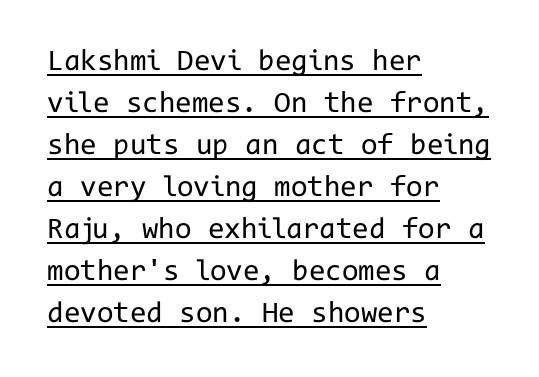
Looks like terminal output: every glyph gets an equal slot. Weight class: somewhere from thin through regular. Observe the ordinary spacing: letters are neighbours, not strangers. This rendering features underlined lettering.
